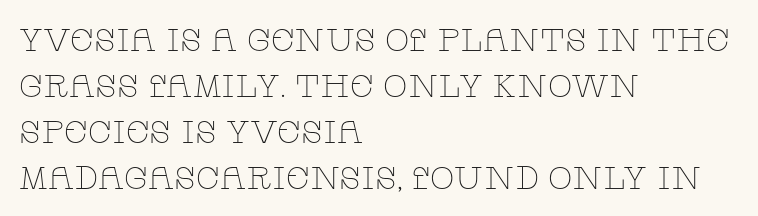
{"serif": "yes", "italic": "no", "bold": "no", "weight": "thin", "width": "wide", "stroke_contrast": "low", "x_height": "large", "monospaced": "no", "underline": "no", "align": "left", "line_spacing": "normal", "line_spacing_ratio": 1.44, "letter_spacing": "normal", "letter_spacing_em": 0.0, "glyph_px": 32}
